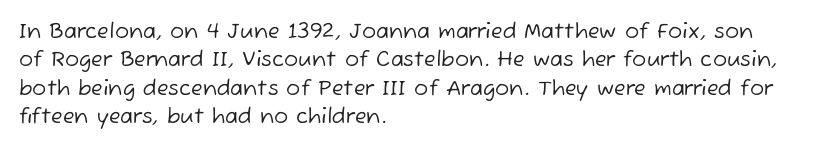
{"bold": "no", "underline": "no", "align": "left", "line_spacing": "normal", "line_spacing_ratio": 1.35, "letter_spacing": "normal", "letter_spacing_em": 0.0, "glyph_px": 21}
